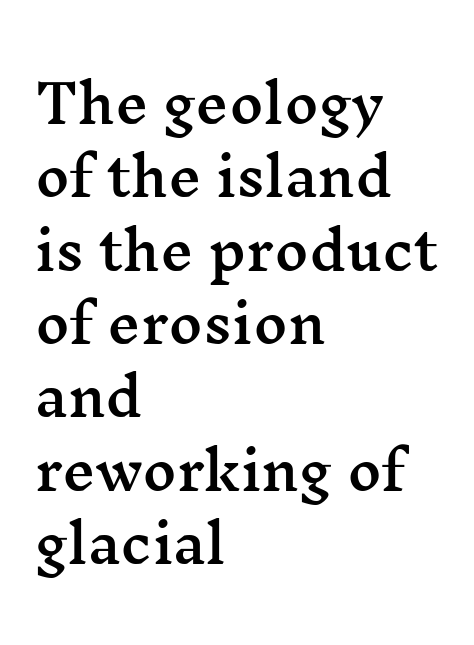
{"serif": "yes", "italic": "no", "width": "wide", "stroke_contrast": "medium", "x_height": "medium", "monospaced": "no", "underline": "no", "align": "left", "line_spacing": "normal", "line_spacing_ratio": 1.41, "letter_spacing": "normal", "letter_spacing_em": 0.0, "glyph_px": 52}
